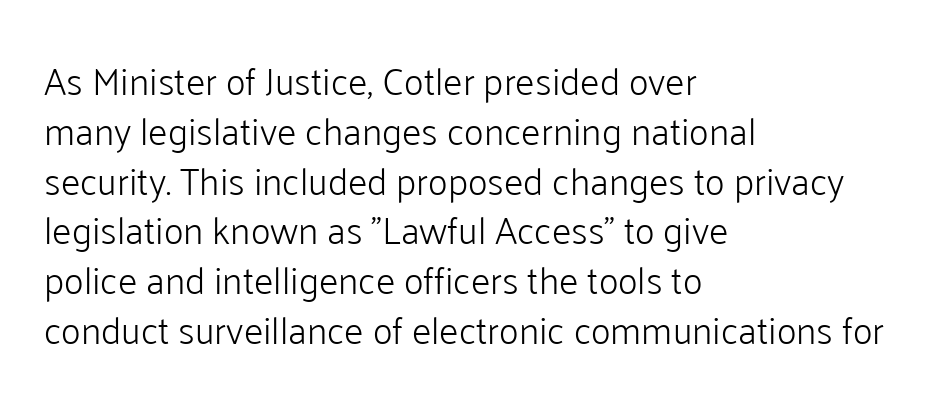
The image shows 38 px light sans-serif type, upright; set left-aligned, normal line spacing (1.31x), normal letter spacing, not underlined; low stroke contrast and a medium x-height.
